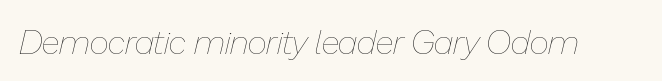
The image shows 34 px thin type, italic (leaning right); set normal letter spacing, not underlined; low stroke contrast and a medium x-height.
